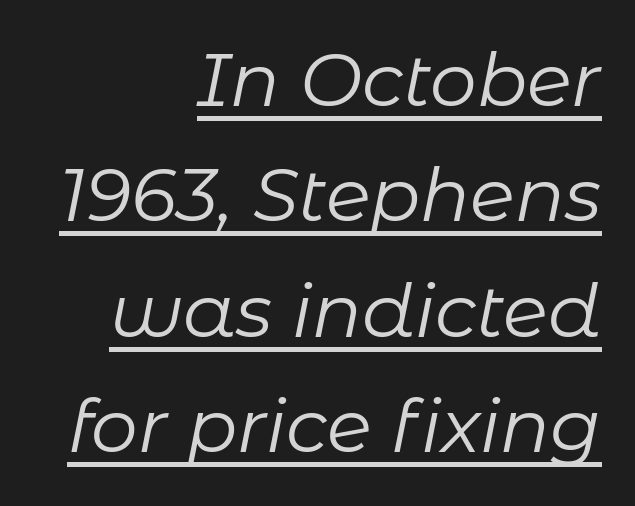
Underline: present. The letters look calm and open, with moderate or lighter stems. The lines are quadded right. Characters are canted at an angle relative to the baseline's perpendicular. Horizontal bands of white between lines are of average thickness. This sample uses plain, unmodified letter spacing.
